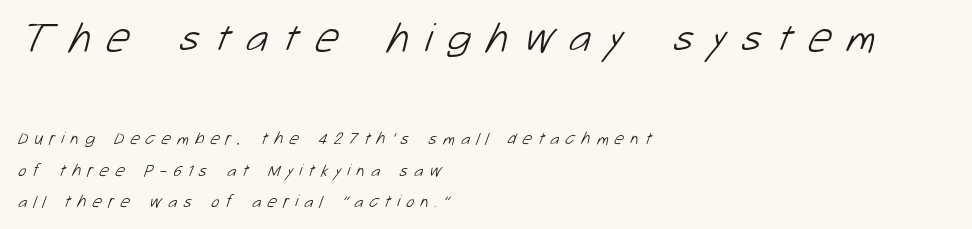
The passage shown has open, widely tracked lettering throughout. Visually, the top section dominates because its glyphs are scaled up. Character widths vary here, with narrow letters taking less room than wide ones. The strip under each line holds only bare page.
